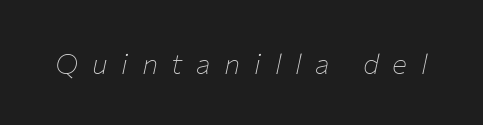
The image shows 28 px thin type, italic (leaning right); set unusually wide letter spacing (+0.49 em), not underlined; low stroke contrast and a medium x-height.
